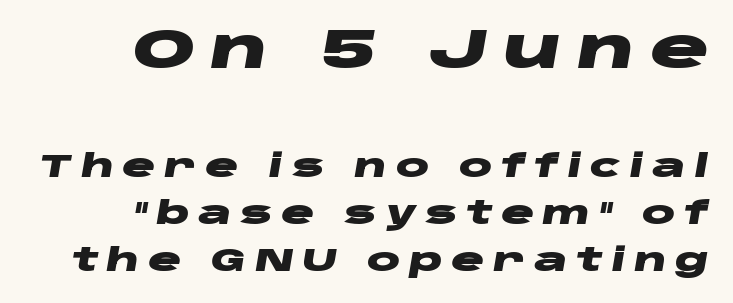
{"italic": "yes", "lean": "right", "slant_degrees": 10, "bold": "yes", "weight": "heavy", "width": "wide", "stroke_contrast": "low", "x_height": "large", "monospaced": "no", "underline": "no", "align": "right", "line_spacing": "normal", "line_spacing_ratio": 1.52, "letter_spacing": "wide", "letter_spacing_em": 0.27, "larger_block": "first", "size_ratio": 1.77, "glyph_px": 55}
